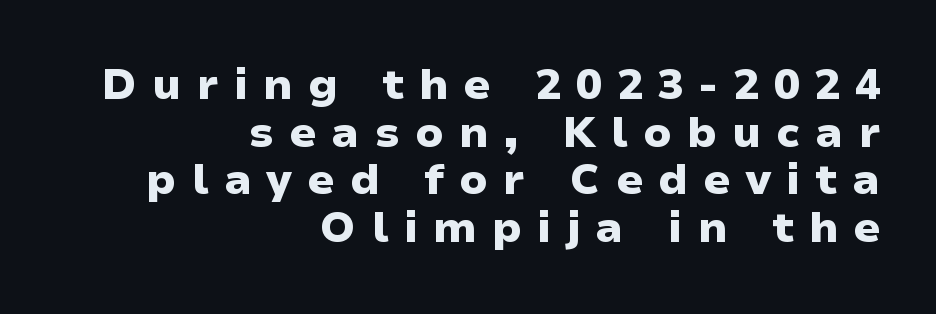
Q: Is the text bold? A: Yes.
Q: Is the text italic (slanted)? A: No, it is upright.
Q: Is the typeface a serif or a sans-serif typeface? A: Sans-serif.
Q: Is the text underlined? A: No.
Q: How is the paragraph aligned? A: Right-aligned.
Q: Is the spacing between letters normal or unusually wide? A: Unusually wide.
Q: Is the spacing between lines tight, normal or loose? A: Tight.
Q: Width (condensed, normal, or wide)? A: Wide.
Q: Stroke contrast? A: Low.
Q: x-height? A: Medium.
Q: Monospaced? A: No.
